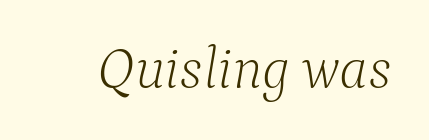
Q: Is the text bold? A: No.
Q: Is the text italic (slanted)? A: Yes, it leans right by about 9 degrees.
Q: Is the typeface a serif or a sans-serif typeface? A: Serif.
Q: Is the text underlined? A: No.
Q: Is the spacing between letters normal or unusually wide? A: Normal.
Q: Width (condensed, normal, or wide)? A: Normal.
Q: Stroke contrast? A: Low.
Q: x-height? A: Medium.
Q: Monospaced? A: No.
